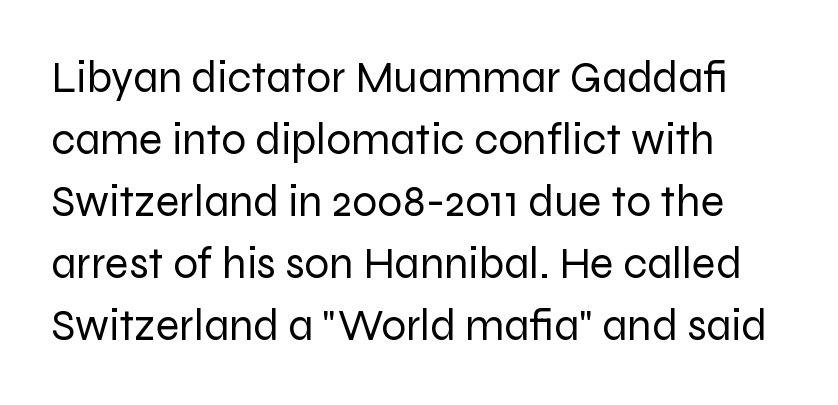
A roman cut, with each character standing at attention. The face used here is proportionally spaced, like ordinary book or web type. Unlike a traditional serif, this face leaves its strokes unadorned. Words appear dense and cohesive because spacing is normal. The glyphs are unaccompanied by any horizontal stroke below them.
